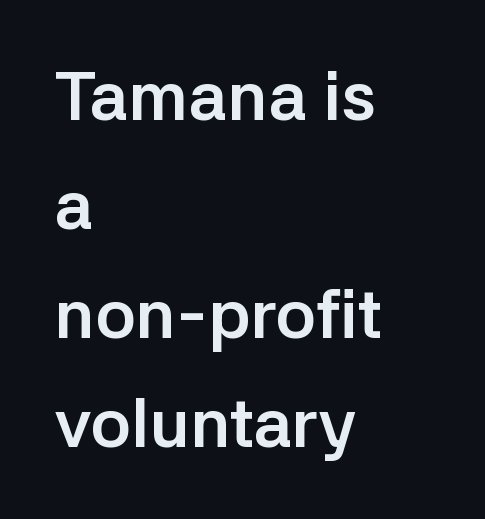
Q: Is the text bold? A: Yes.
Q: Is the text italic (slanted)? A: No, it is upright.
Q: Is the typeface a serif or a sans-serif typeface? A: Sans-serif.
Q: Is the text underlined? A: No.
Q: How is the paragraph aligned? A: Left-aligned.
Q: Is the spacing between letters normal or unusually wide? A: Normal.
Q: Is the spacing between lines tight, normal or loose? A: Normal.
Q: Width (condensed, normal, or wide)? A: Normal.
Q: Stroke contrast? A: Low.
Q: x-height? A: Medium.
Q: Monospaced? A: No.
